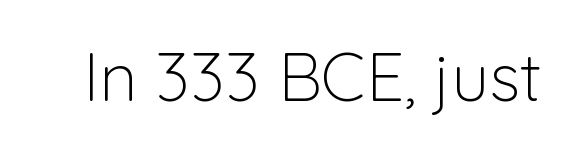
{"serif": "no", "italic": "no", "bold": "no", "weight": "light", "width": "normal", "stroke_contrast": "low", "x_height": "medium", "monospaced": "no", "underline": "no", "letter_spacing": "normal", "letter_spacing_em": 0.0, "glyph_px": 67}
